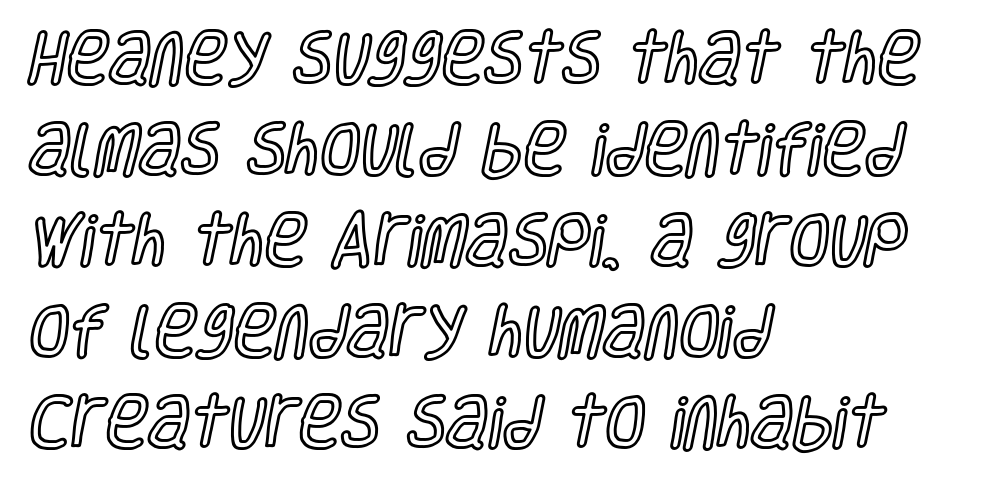
{"width": "condensed", "x_height": "large", "monospaced": "no", "underline": "no", "align": "left", "line_spacing": "normal", "line_spacing_ratio": 1.57, "letter_spacing": "normal", "letter_spacing_em": 0.0, "glyph_px": 58}
